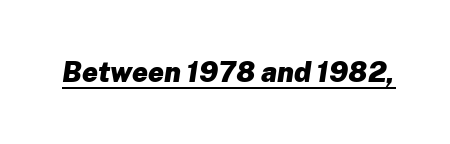
{"italic": "yes", "lean": "right", "slant_degrees": 8, "bold": "yes", "weight": "heavy", "width": "normal", "stroke_contrast": "low", "x_height": "medium", "monospaced": "no", "underline": "yes", "letter_spacing": "normal", "letter_spacing_em": 0.0, "glyph_px": 28}
